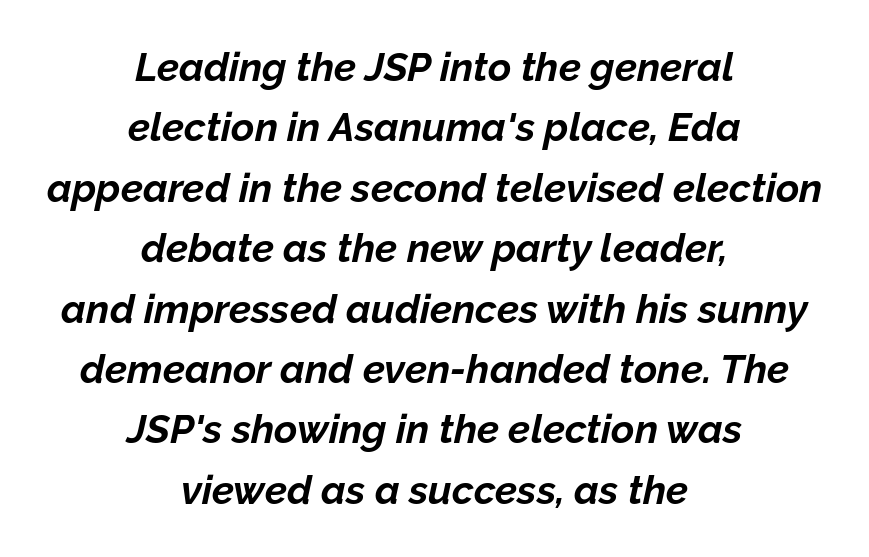
The passage shown leans; its letterforms are oblique. Each new line begins a customary step beneath the previous one. The passage shown is typed in a proportional face where columns would drift. Here the glyphs are tracked normally, forming tight word shapes. Summary of weight: heavy, a full bold.
